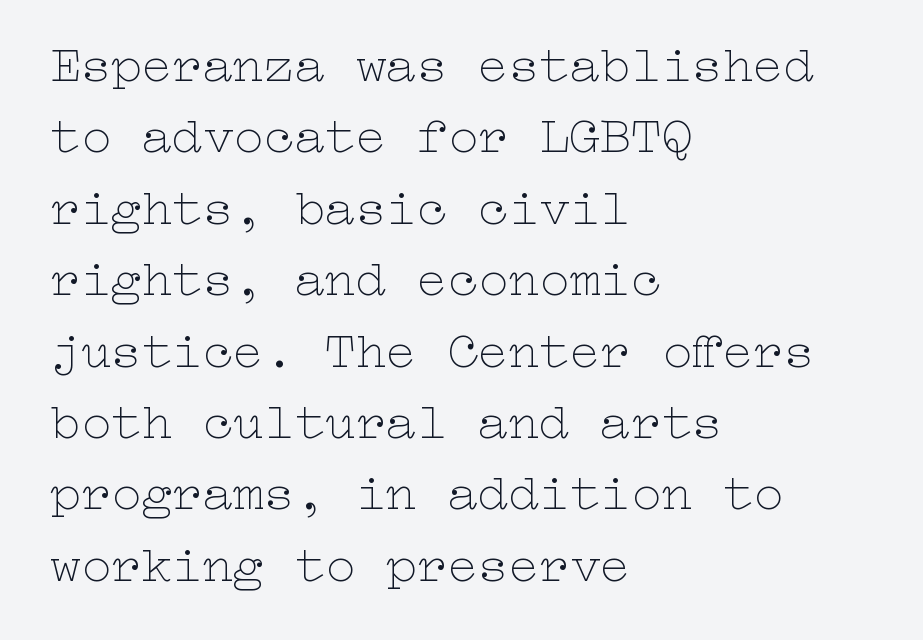
Q: Is the text bold? A: No.
Q: Is the text italic (slanted)? A: No, it is upright.
Q: Is the text underlined? A: No.
Q: How is the paragraph aligned? A: Left-aligned.
Q: Is the spacing between letters normal or unusually wide? A: Normal.
Q: Is the spacing between lines tight, normal or loose? A: Normal.
Q: Width (condensed, normal, or wide)? A: Wide.
Q: Stroke contrast? A: Low.
Q: x-height? A: Medium.
